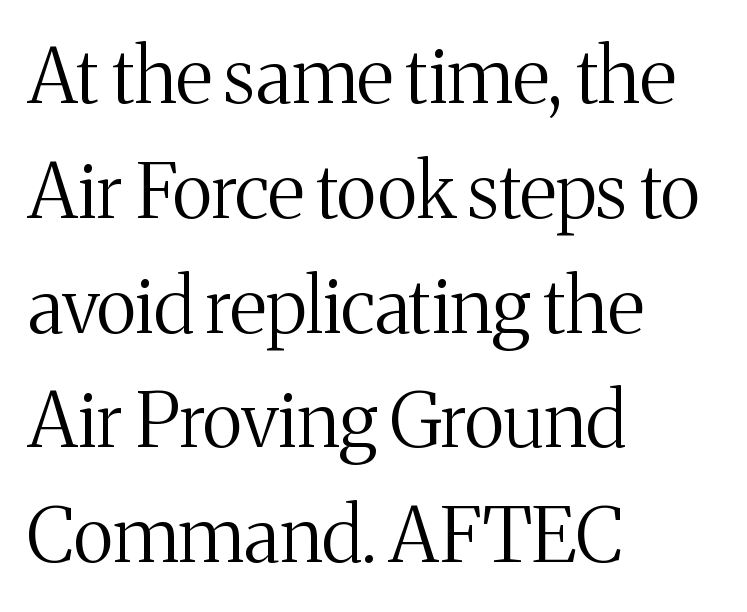
Q: Is the text bold? A: No.
Q: Is the text italic (slanted)? A: No, it is upright.
Q: Is the typeface a serif or a sans-serif typeface? A: Serif.
Q: Is the text underlined? A: No.
Q: How is the paragraph aligned? A: Left-aligned.
Q: Is the spacing between letters normal or unusually wide? A: Normal.
Q: Is the spacing between lines tight, normal or loose? A: Normal.
Q: Width (condensed, normal, or wide)? A: Normal.
Q: Stroke contrast? A: Medium.
Q: x-height? A: Medium.
Q: Monospaced? A: No.
